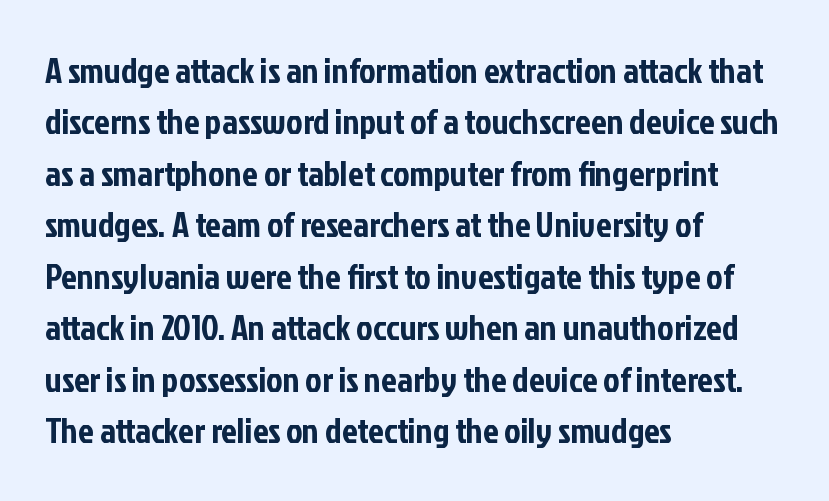
Q: Is the text italic (slanted)? A: No, it is upright.
Q: Is the typeface a serif or a sans-serif typeface? A: Sans-serif.
Q: Is the text underlined? A: No.
Q: How is the paragraph aligned? A: Left-aligned.
Q: Is the spacing between letters normal or unusually wide? A: Normal.
Q: Is the spacing between lines tight, normal or loose? A: Normal.
Q: Width (condensed, normal, or wide)? A: Condensed.
Q: Stroke contrast? A: Low.
Q: x-height? A: Medium.
Q: Monospaced? A: No.
